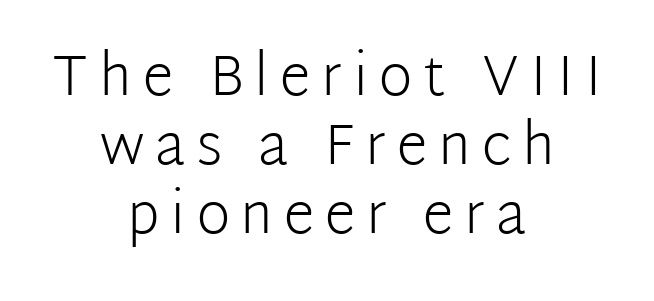
Q: Is the text bold? A: No.
Q: Is the text italic (slanted)? A: No, it is upright.
Q: Is the typeface a serif or a sans-serif typeface? A: Sans-serif.
Q: Is the text underlined? A: No.
Q: How is the paragraph aligned? A: Centered.
Q: Width (condensed, normal, or wide)? A: Normal.
Q: Stroke contrast? A: Low.
Q: x-height? A: Medium.
Q: Monospaced? A: No.
